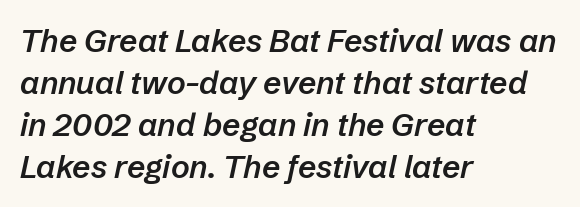
Q: Is the text bold? A: Semi-bold.
Q: Is the text italic (slanted)? A: Yes, it leans right by about 12 degrees.
Q: Is the text underlined? A: No.
Q: How is the paragraph aligned? A: Left-aligned.
Q: Is the spacing between letters normal or unusually wide? A: Normal.
Q: Is the spacing between lines tight, normal or loose? A: Normal.
Q: Width (condensed, normal, or wide)? A: Normal.
Q: Stroke contrast? A: Low.
Q: x-height? A: Medium.
Q: Monospaced? A: No.
